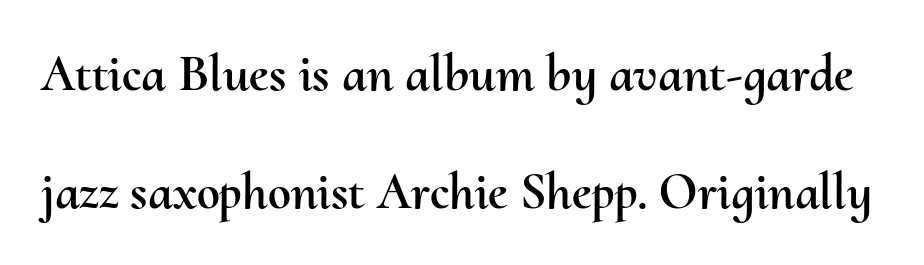
The image shows 52 px text type, upright; set loose line spacing (2.27x), normal letter spacing, not underlined; medium stroke contrast and a small x-height.
